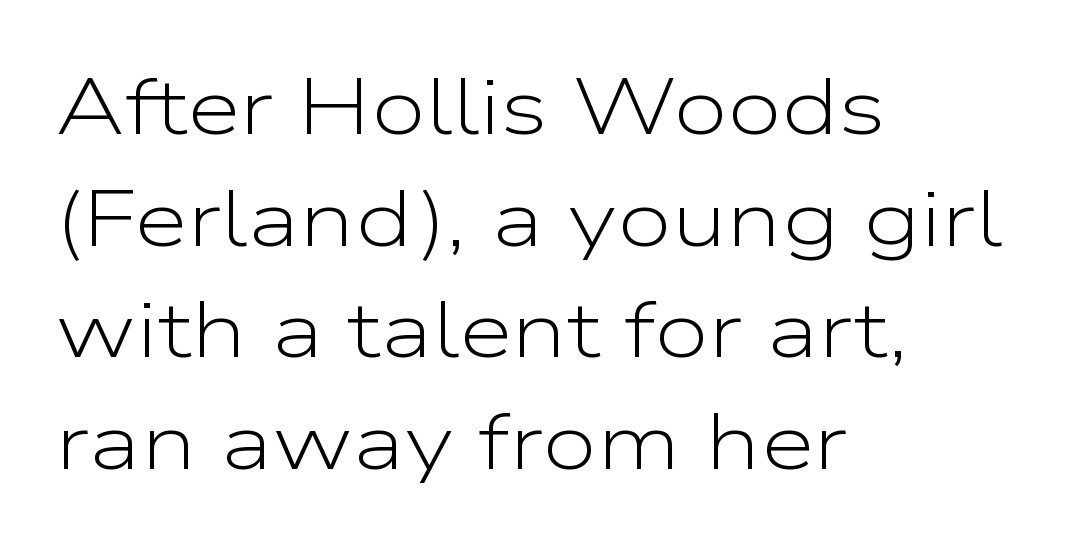
Q: Is the text bold? A: No.
Q: Is the text italic (slanted)? A: No, it is upright.
Q: Is the typeface a serif or a sans-serif typeface? A: Sans-serif.
Q: Is the text underlined? A: No.
Q: How is the paragraph aligned? A: Left-aligned.
Q: Is the spacing between letters normal or unusually wide? A: Normal.
Q: Is the spacing between lines tight, normal or loose? A: Normal.
Q: Width (condensed, normal, or wide)? A: Wide.
Q: Stroke contrast? A: Low.
Q: x-height? A: Medium.
Q: Monospaced? A: No.
